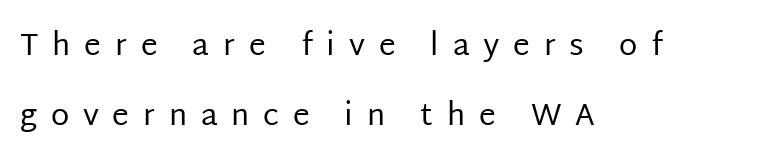
The glyphs are unaccompanied by any horizontal stroke below them. Designer's note — italics off, roman on. Think standard paragraph weight, or any step lighter than that. The type family on display is of the sans-serif kind. Proportional: the letters do not fall into vertical columns. This rendering uses left alignment, leaving the right contour irregular.
